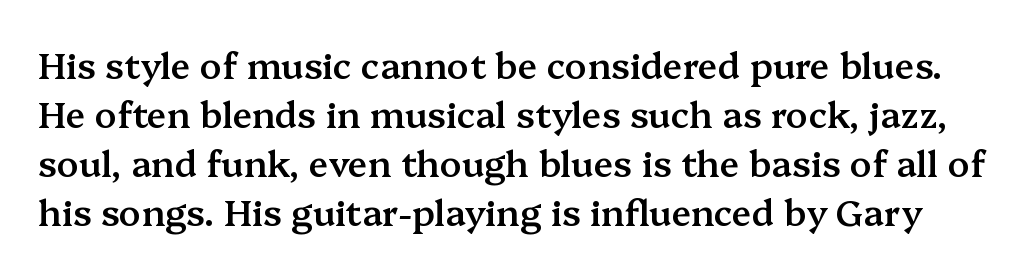
{"serif": "yes", "italic": "no", "bold": "semi", "weight": "semibold", "width": "normal", "stroke_contrast": "medium", "x_height": "medium", "monospaced": "no", "underline": "no", "line_spacing": "normal", "line_spacing_ratio": 1.36, "letter_spacing": "normal", "letter_spacing_em": 0.0, "glyph_px": 36}
